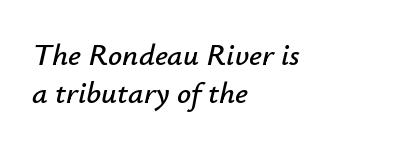
The image shows 31 px text type, italic (leaning right); set left-aligned, line spacing 1.21x, normal letter spacing, not underlined; low stroke contrast and a small x-height.
